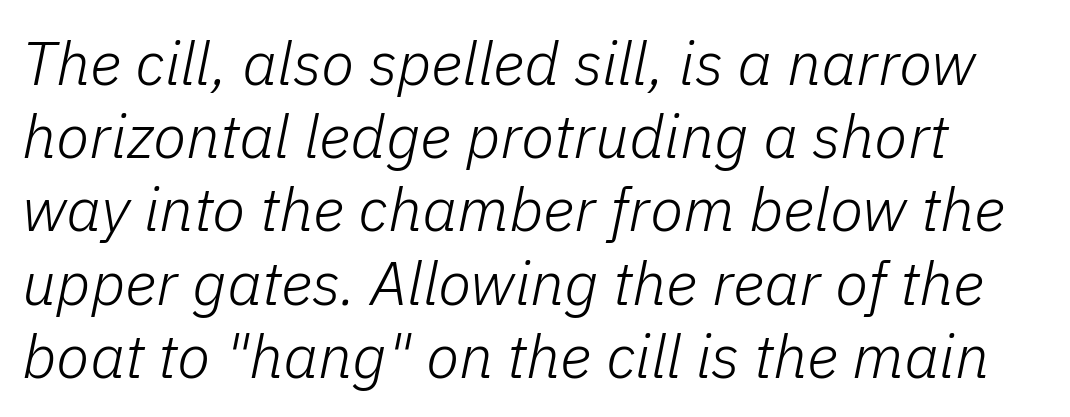
Any mark beneath the type? The region is blank. The passage shown is typed in a proportional face where columns would drift. Characters follow at the spacing the type designer built in. The letterforms sit at book weight or below. Italic? Definitely — the glyphs are oblique.
